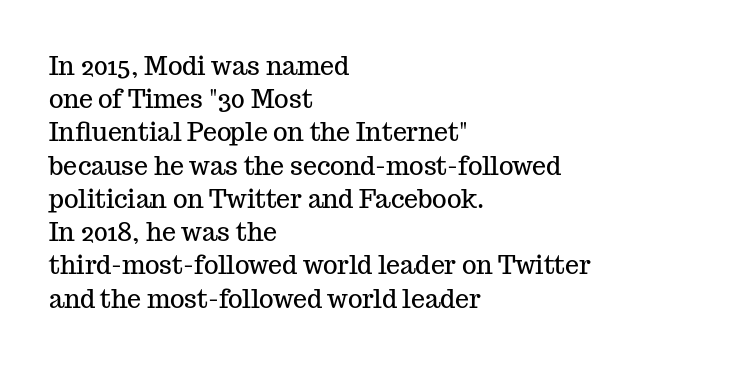
Students, observe: this is what conventionally led text looks like. Look at the tracking — it's just the regular setting, nothing added. The paragraph has a hard left edge and a soft right edge. Check under the words: just untouched page. The lettering holds an erect, upright posture throughout.
